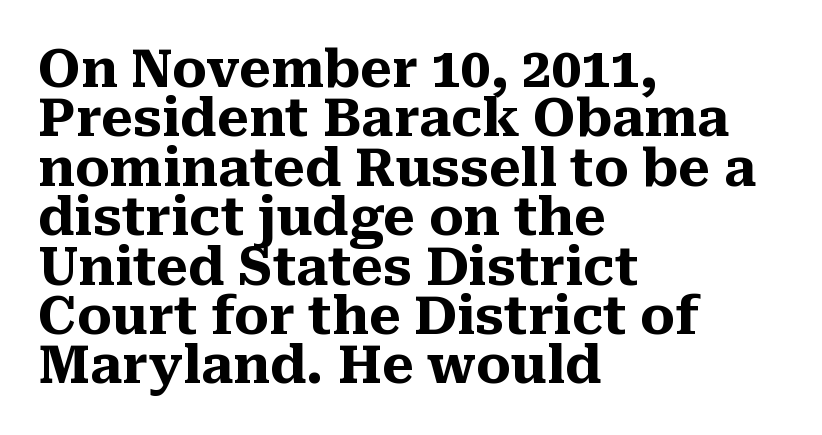
The image shows 52 px heavy serif type, upright; set left-aligned, tight line spacing (0.95x), normal letter spacing, not underlined; medium stroke contrast and a medium x-height.
